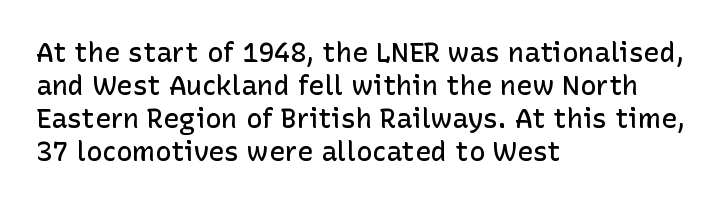
{"italic": "no", "bold": "semi", "underline": "no", "align": "left", "line_spacing_ratio": 1.22, "letter_spacing": "normal", "letter_spacing_em": 0.0, "glyph_px": 27}
